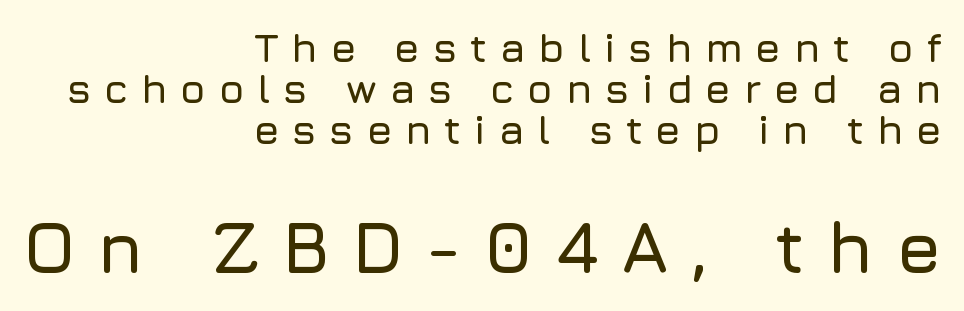
{"serif": "no", "italic": "no", "width": "normal", "stroke_contrast": "low", "x_height": "medium", "monospaced": "no", "underline": "no", "align": "right", "line_spacing": "tight", "line_spacing_ratio": 1.0, "letter_spacing": "wide", "letter_spacing_em": 0.3, "larger_block": "second", "size_ratio": 1.76, "glyph_px": 72}
